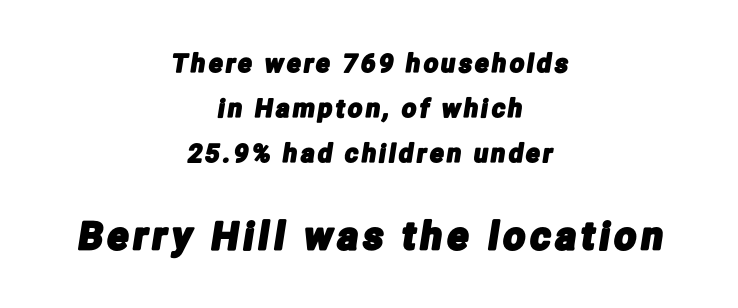
The image shows 38 px condensed sans-serif type; set centered, line spacing 1.8x, not underlined; the second (bottom) block is 1.52x larger; low stroke contrast and a medium x-height.
